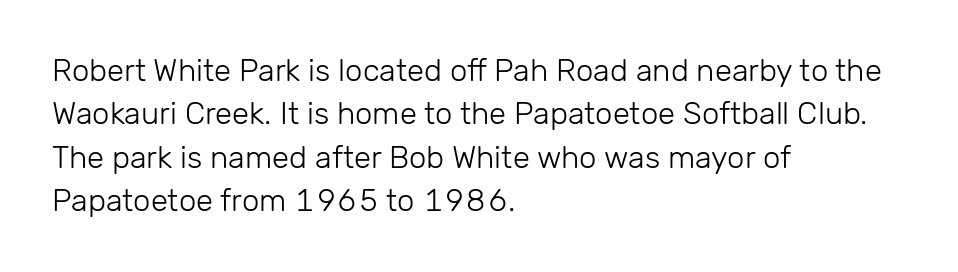
{"serif": "no", "italic": "no", "bold": "no", "weight": "light", "width": "normal", "stroke_contrast": "low", "x_height": "medium", "monospaced": "no", "underline": "no", "align": "left", "line_spacing": "normal", "line_spacing_ratio": 1.4, "letter_spacing": "normal", "letter_spacing_em": 0.0, "glyph_px": 31}
